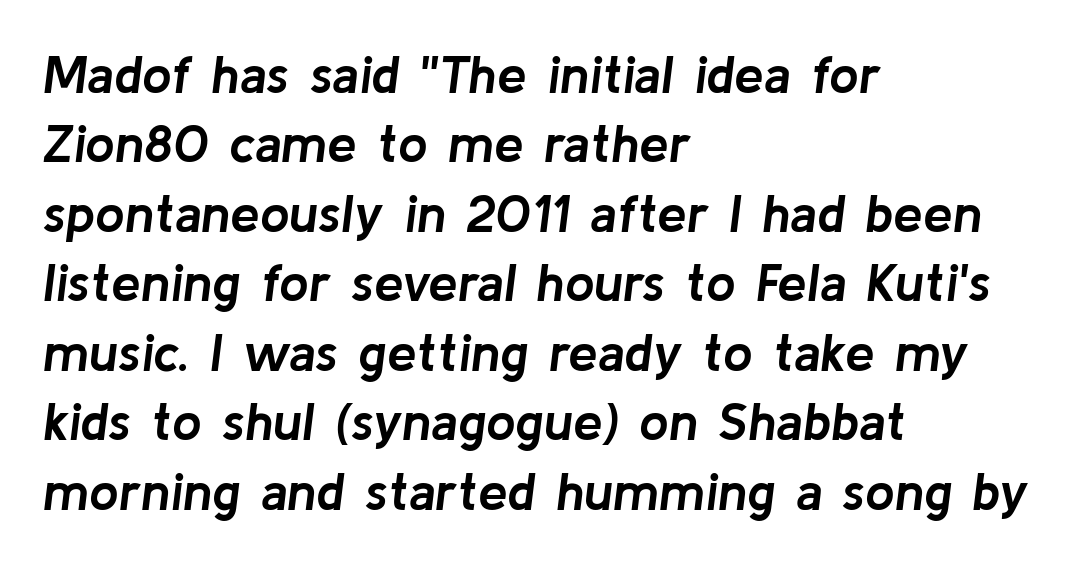
The image shows 53 px semibold type, italic (leaning right); set left-aligned, normal line spacing (1.31x), normal letter spacing, not underlined; low stroke contrast and a medium x-height.
